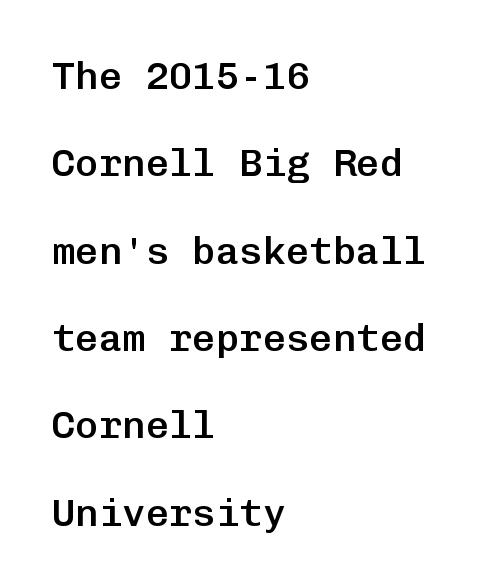
{"serif": "no", "italic": "no", "bold": "semi", "weight": "semibold", "width": "normal", "stroke_contrast": "low", "x_height": "medium", "monospaced": "yes", "underline": "no", "align": "left", "line_spacing": "loose", "line_spacing_ratio": 2.24, "letter_spacing": "normal", "letter_spacing_em": 0.0, "glyph_px": 39}
